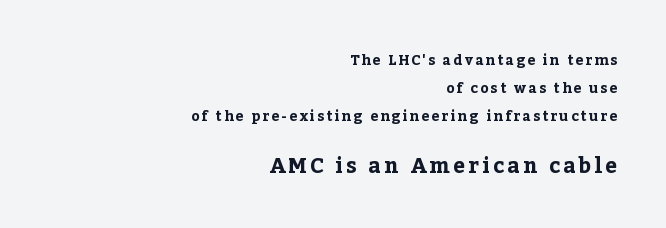
Q: Is the text bold? A: Yes.
Q: Is the text italic (slanted)? A: No, it is upright.
Q: Is the text underlined? A: No.
Q: How is the paragraph aligned? A: Right-aligned.
Q: Is the spacing between lines tight, normal or loose? A: Loose.
Q: Which block of text is set in a larger size, the first (top) or the second (bottom)? A: The second (bottom) one.
